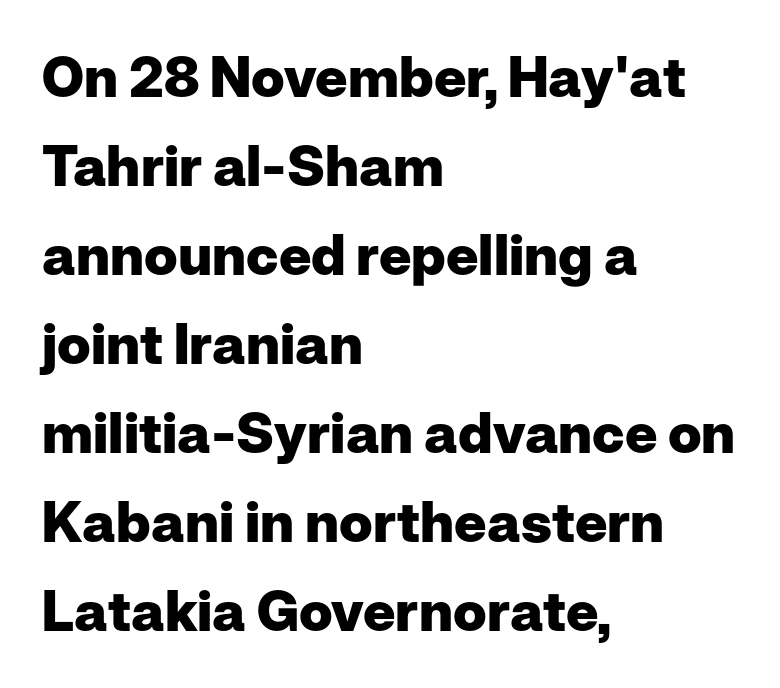
Q: Is the text bold? A: Yes.
Q: Is the text italic (slanted)? A: No, it is upright.
Q: Is the typeface a serif or a sans-serif typeface? A: Sans-serif.
Q: Is the text underlined? A: No.
Q: How is the paragraph aligned? A: Left-aligned.
Q: Is the spacing between letters normal or unusually wide? A: Normal.
Q: Is the spacing between lines tight, normal or loose? A: Normal.
Q: Width (condensed, normal, or wide)? A: Normal.
Q: Stroke contrast? A: Low.
Q: x-height? A: Medium.
Q: Monospaced? A: No.
